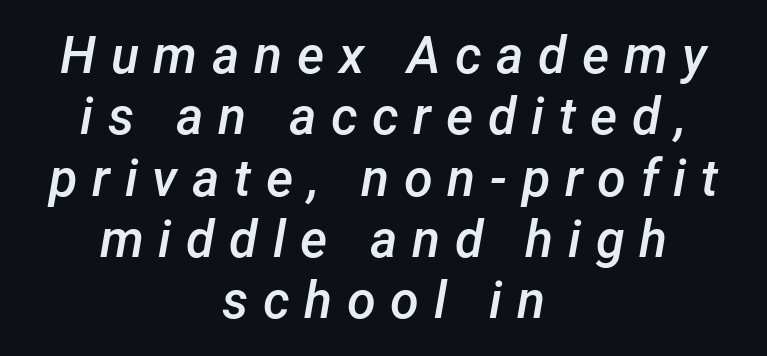
Set as a demibold, roughly 600 on the weight scale. Horizontally, the lines are justified to the midpoint only. Character widths vary here, with narrow letters taking less room than wide ones. Substantial extra tracking has been applied to these lines. Slanted lettering throughout. The strip under each line holds only bare page.
